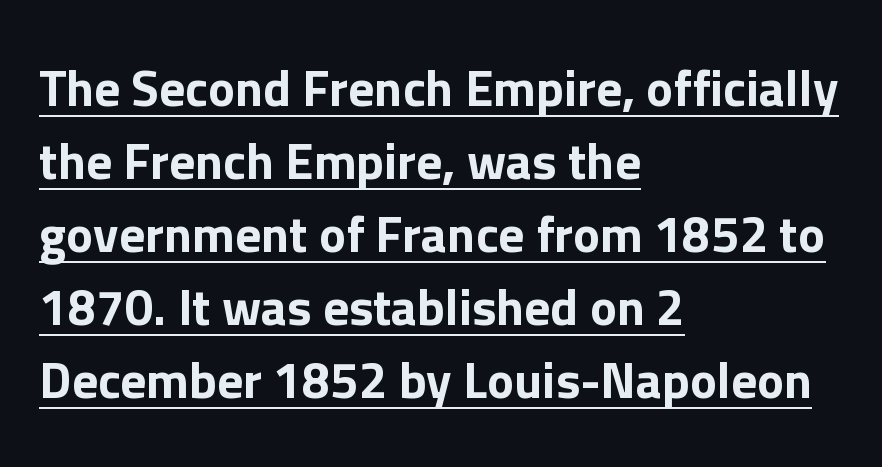
Q: Is the text italic (slanted)? A: No, it is upright.
Q: Is the typeface a serif or a sans-serif typeface? A: Sans-serif.
Q: Is the text underlined? A: Yes.
Q: How is the paragraph aligned? A: Left-aligned.
Q: Is the spacing between letters normal or unusually wide? A: Normal.
Q: Is the spacing between lines tight, normal or loose? A: Normal.
Q: Width (condensed, normal, or wide)? A: Normal.
Q: Stroke contrast? A: Low.
Q: x-height? A: Medium.
Q: Monospaced? A: No.
